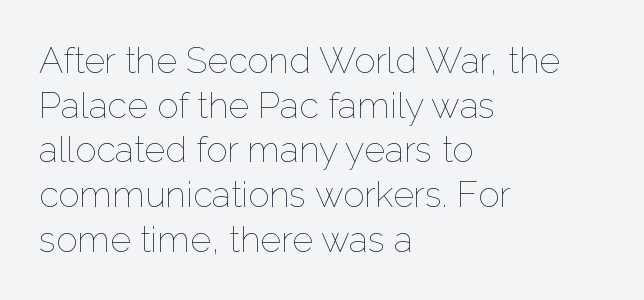
The image shows 36 px thin type, upright; set left-aligned, line spacing 1.24x, normal letter spacing, not underlined; low stroke contrast and a medium x-height.
